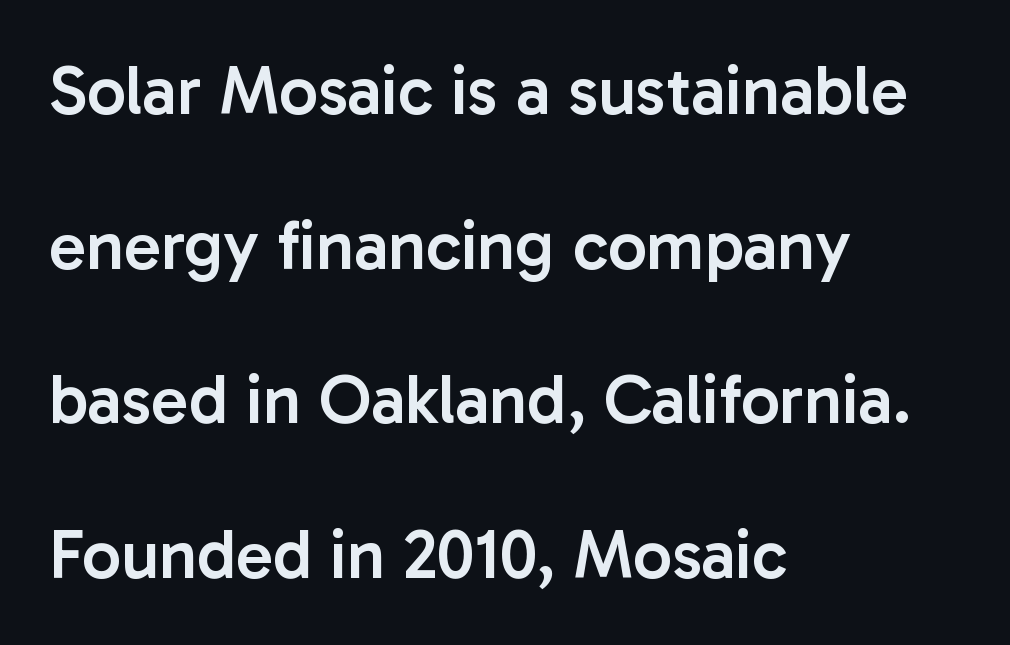
Q: Is the text bold? A: Semi-bold.
Q: Is the text italic (slanted)? A: No, it is upright.
Q: Is the typeface a serif or a sans-serif typeface? A: Sans-serif.
Q: Is the text underlined? A: No.
Q: How is the paragraph aligned? A: Left-aligned.
Q: Is the spacing between letters normal or unusually wide? A: Normal.
Q: Is the spacing between lines tight, normal or loose? A: Loose.
Q: Width (condensed, normal, or wide)? A: Normal.
Q: Stroke contrast? A: Low.
Q: x-height? A: Medium.
Q: Monospaced? A: No.
